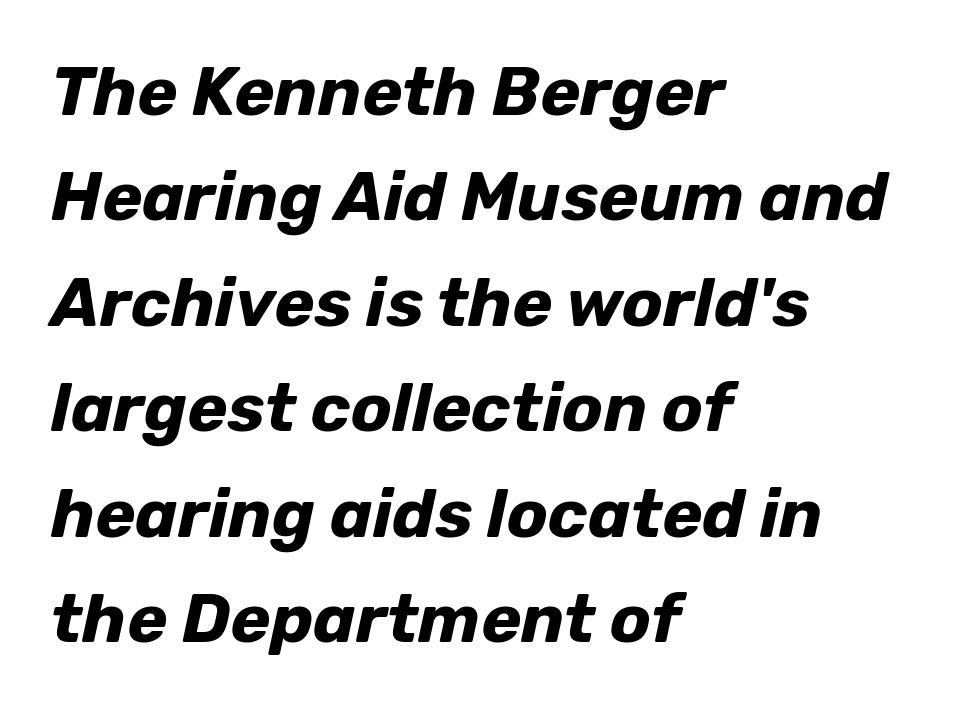
{"italic": "yes", "lean": "right", "slant_degrees": 12, "bold": "yes", "weight": "bold", "width": "normal", "stroke_contrast": "low", "x_height": "medium", "monospaced": "no", "underline": "no", "align": "left", "line_spacing": "normal", "line_spacing_ratio": 1.55, "letter_spacing": "normal", "letter_spacing_em": 0.0, "glyph_px": 68}
